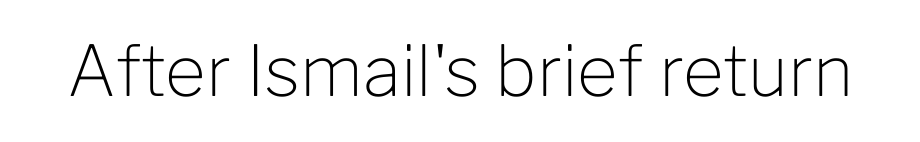
The image shows 70 px light sans-serif type, upright; set normal letter spacing, not underlined; low stroke contrast and a medium x-height.
